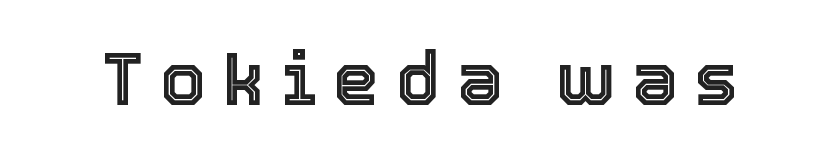
Q: Is the text italic (slanted)? A: No, it is upright.
Q: Is the text underlined? A: No.
Q: Is the spacing between letters normal or unusually wide? A: Unusually wide.
Q: Width (condensed, normal, or wide)? A: Normal.
Q: x-height? A: Medium.
Q: Monospaced? A: No.
